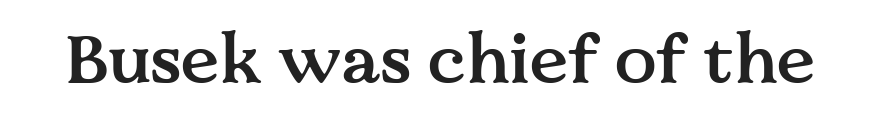
{"serif": "yes", "italic": "no", "bold": "semi", "weight": "semibold", "width": "normal", "stroke_contrast": "medium", "x_height": "medium", "monospaced": "no", "underline": "no", "letter_spacing": "normal", "letter_spacing_em": 0.0, "glyph_px": 69}
